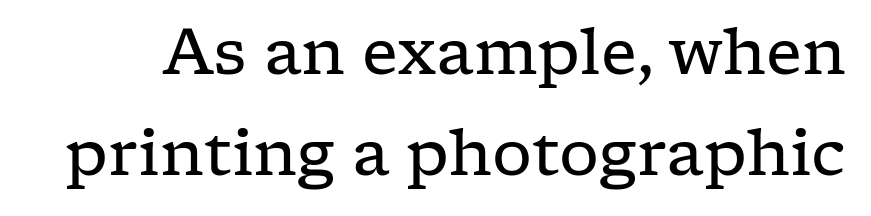
Q: Is the text bold? A: No.
Q: Is the text italic (slanted)? A: No, it is upright.
Q: Is the typeface a serif or a sans-serif typeface? A: Serif.
Q: Is the text underlined? A: No.
Q: Is the spacing between letters normal or unusually wide? A: Normal.
Q: Is the spacing between lines tight, normal or loose? A: Normal.
Q: Width (condensed, normal, or wide)? A: Wide.
Q: Stroke contrast? A: Low.
Q: x-height? A: Medium.
Q: Monospaced? A: No.
